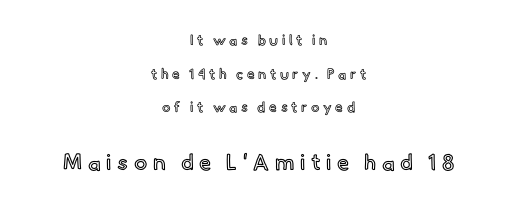
Airy leading. Which of the two is more prominent by size? The second, at the bottom. The letterforms stand isolated, each surrounded by extra space. When letters stand straight like this, we call the style roman or upright. Every row of glyphs is offset so its center matches the block's center. Type without underlining.
